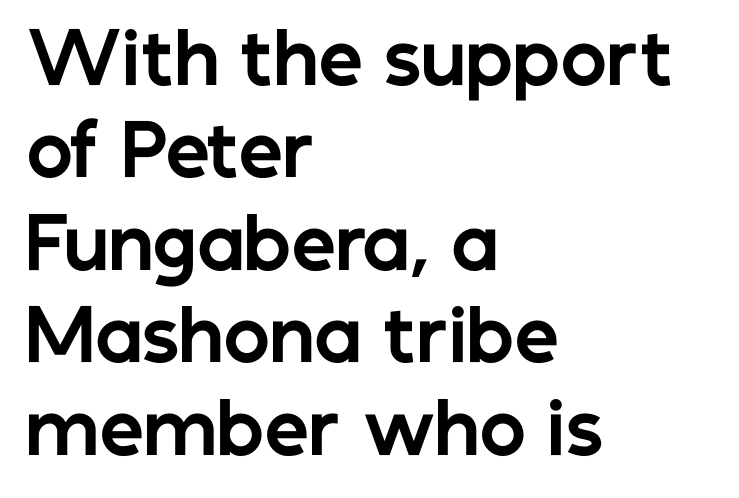
Q: Is the text bold? A: Yes.
Q: Is the text italic (slanted)? A: No, it is upright.
Q: Is the typeface a serif or a sans-serif typeface? A: Sans-serif.
Q: Is the text underlined? A: No.
Q: How is the paragraph aligned? A: Left-aligned.
Q: Is the spacing between letters normal or unusually wide? A: Normal.
Q: Is the spacing between lines tight, normal or loose? A: Normal.
Q: Width (condensed, normal, or wide)? A: Normal.
Q: Stroke contrast? A: Low.
Q: x-height? A: Medium.
Q: Monospaced? A: No.
